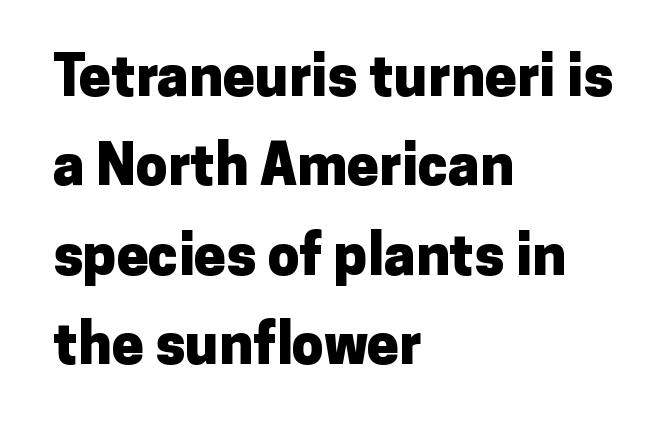
Q: Is the text bold? A: Yes.
Q: Is the text italic (slanted)? A: No, it is upright.
Q: Is the typeface a serif or a sans-serif typeface? A: Sans-serif.
Q: Is the text underlined? A: No.
Q: How is the paragraph aligned? A: Left-aligned.
Q: Is the spacing between letters normal or unusually wide? A: Normal.
Q: Is the spacing between lines tight, normal or loose? A: Normal.
Q: Width (condensed, normal, or wide)? A: Normal.
Q: Stroke contrast? A: Low.
Q: x-height? A: Medium.
Q: Monospaced? A: No.
